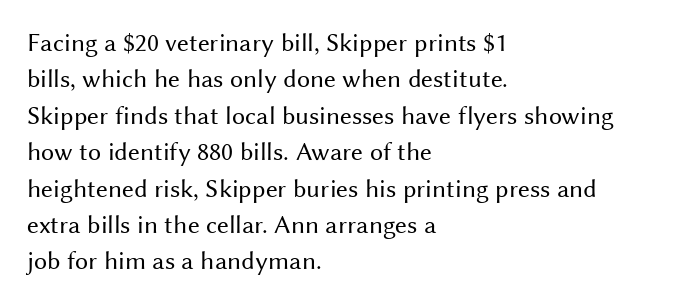
The image shows 26 px text type, upright; set left-aligned, normal line spacing (1.4x), normal letter spacing, not underlined.
